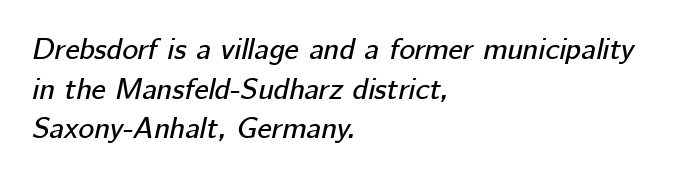
Q: Is the text italic (slanted)? A: Yes, it leans right by about 12 degrees.
Q: Is the text underlined? A: No.
Q: How is the paragraph aligned? A: Left-aligned.
Q: Is the spacing between letters normal or unusually wide? A: Normal.
Q: Is the spacing between lines tight, normal or loose? A: Normal.
Q: Width (condensed, normal, or wide)? A: Normal.
Q: Stroke contrast? A: Low.
Q: x-height? A: Medium.
Q: Monospaced? A: No.
